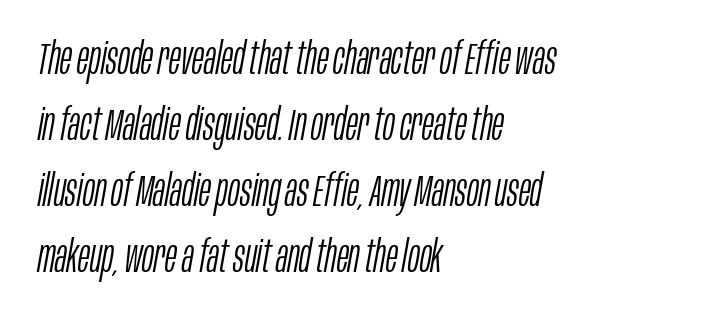
The image shows 45 px light, condensed type, italic (leaning right); set left-aligned, normal line spacing (1.47x), normal letter spacing, not underlined; low stroke contrast and a large x-height.
